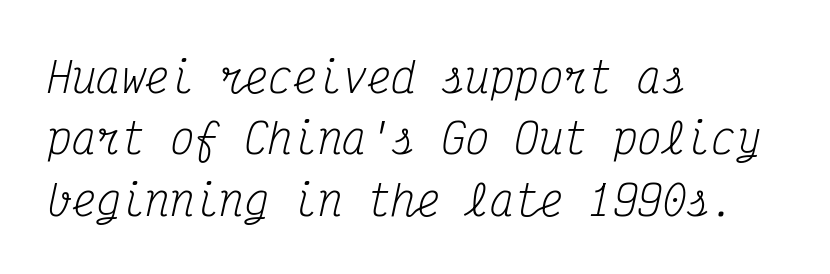
The baseline area is clear. These lines are rendered in a fixed-pitch font. Glyph-to-glyph distance matches everyday printed text. The passage shown leans; its letterforms are oblique.
